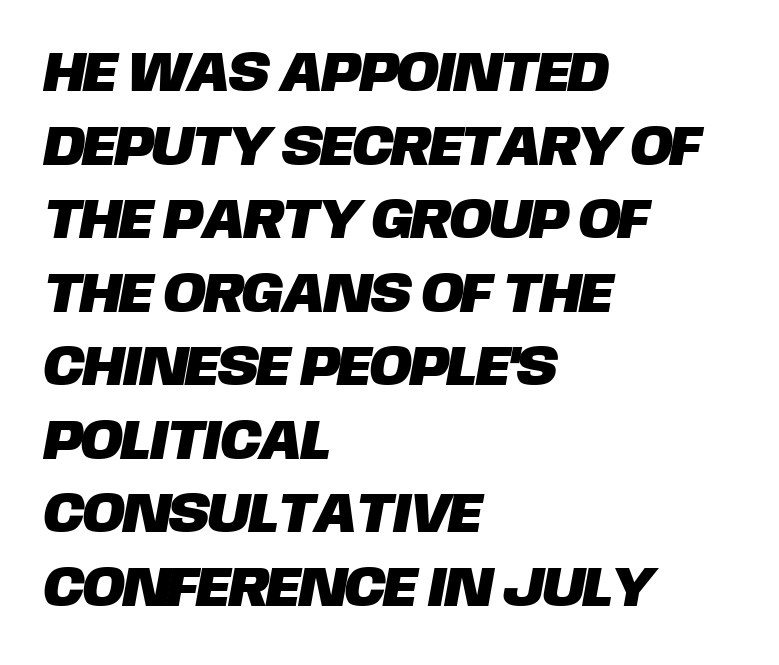
{"serif": "no", "width": "normal", "stroke_contrast": "low", "x_height": "large", "monospaced": "no", "underline": "no", "align": "left", "line_spacing": "normal", "line_spacing_ratio": 1.29, "letter_spacing": "normal", "letter_spacing_em": 0.0, "glyph_px": 57}
